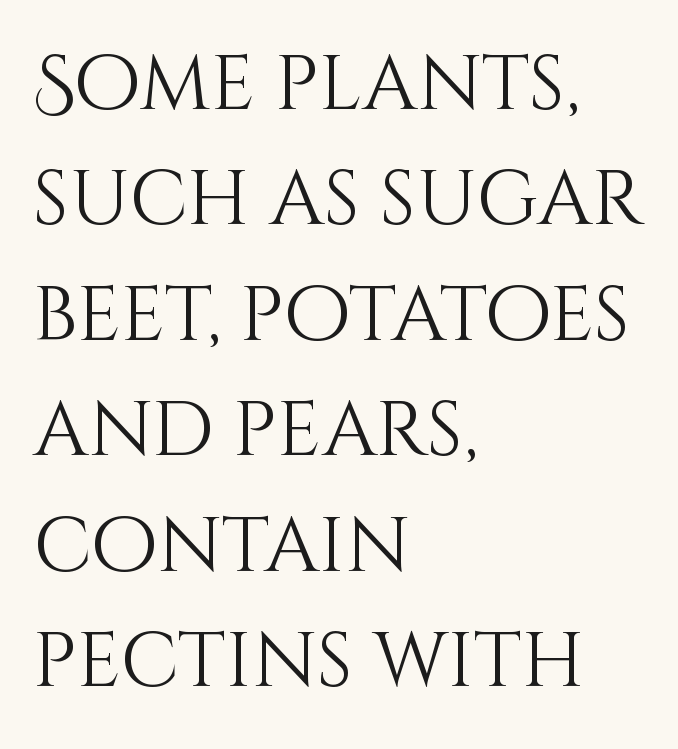
Note the varied advance widths — an 'i' is clearly narrower than an 'm'. The passage shown is not bold in any degree. The letterforms sit shoulder to shoulder at normal distance. The specimen reads as upright at a glance. The specimen omits any rule beneath the text block's lines. Casual observation: everything's shoved over to the left.
